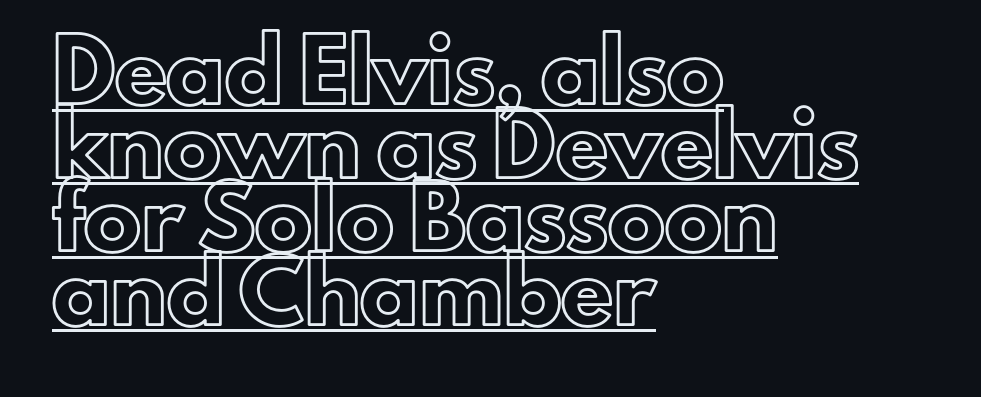
{"italic": "no", "width": "normal", "x_height": "small", "monospaced": "no", "underline": "yes", "align": "left", "line_spacing": "normal", "line_spacing_ratio": 1.29, "letter_spacing": "normal", "letter_spacing_em": 0.0, "glyph_px": 57}
